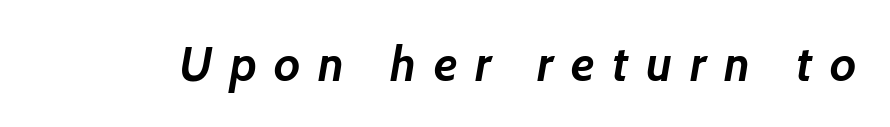
The image shows 48 px semibold type, italic (leaning right); set unusually wide letter spacing (+0.37 em), not underlined; low stroke contrast and a medium x-height.
